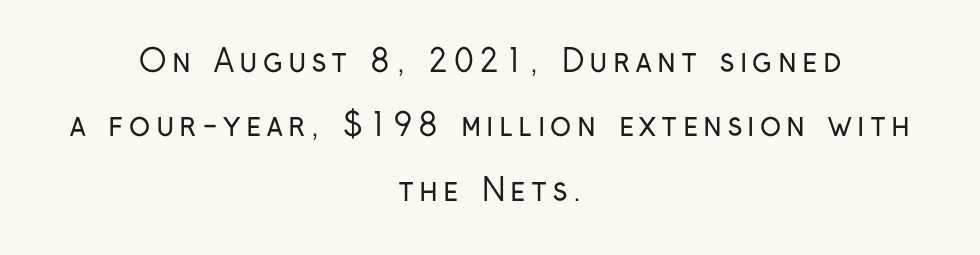
The image shows 31 px regular-weight, condensed sans-serif type, upright; set centered, loose line spacing (2.08x), not underlined; low stroke contrast and a medium x-height.
